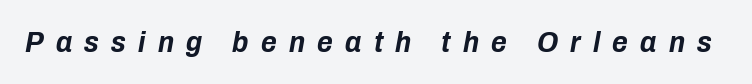
{"italic": "yes", "lean": "right", "slant_degrees": 10, "bold": "yes", "weight": "bold", "width": "condensed", "stroke_contrast": "low", "x_height": "medium", "monospaced": "no", "underline": "no", "letter_spacing": "wide", "letter_spacing_em": 0.41, "glyph_px": 30}
